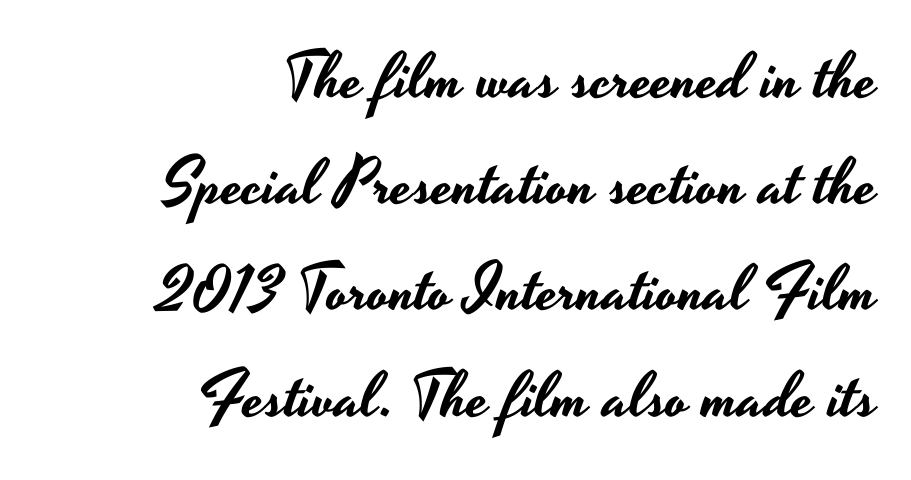
{"serif": "no", "width": "wide", "stroke_contrast": "low", "x_height": "small", "monospaced": "no", "underline": "no", "align": "right", "line_spacing": "normal", "line_spacing_ratio": 1.66, "letter_spacing": "normal", "letter_spacing_em": 0.0, "glyph_px": 64}
